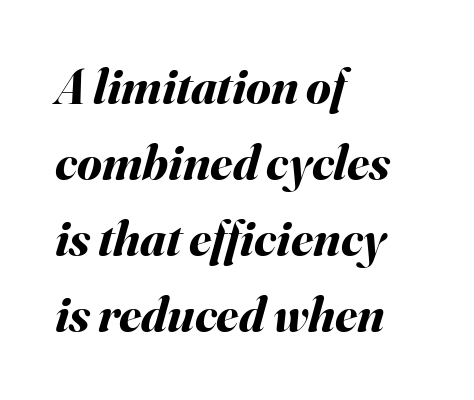
{"italic": "yes", "lean": "right", "slant_degrees": 16, "bold": "yes", "weight": "bold", "width": "normal", "stroke_contrast": "medium", "x_height": "small", "monospaced": "no", "underline": "no", "align": "left", "line_spacing": "normal", "line_spacing_ratio": 1.52, "letter_spacing": "normal", "letter_spacing_em": 0.0, "glyph_px": 50}
